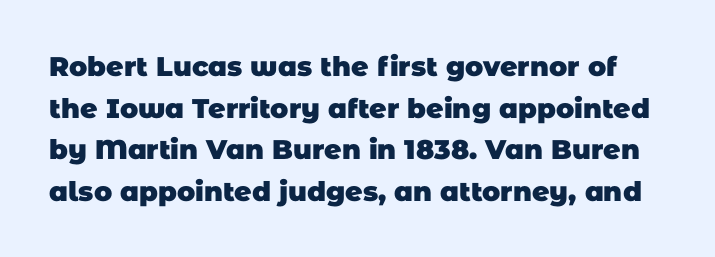
The block of text has a typical density, with ordinary space between rows. Plain, unruled lines of type. How heavy is the stroke? Heavy — this is a bold. There is no visible air inserted between adjacent glyphs.
